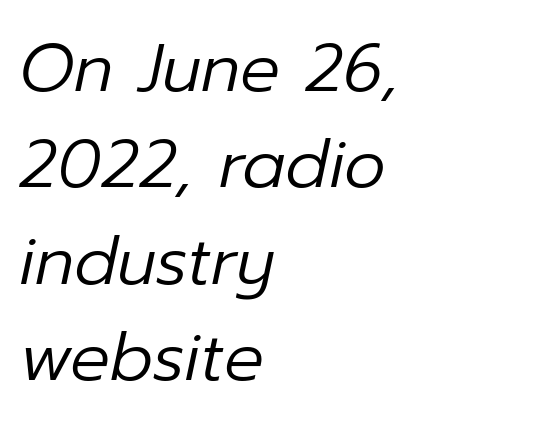
The image shows 66 px regular-weight type, italic (leaning right); set left-aligned, normal line spacing (1.46x), normal letter spacing, not underlined; low stroke contrast and a medium x-height.
